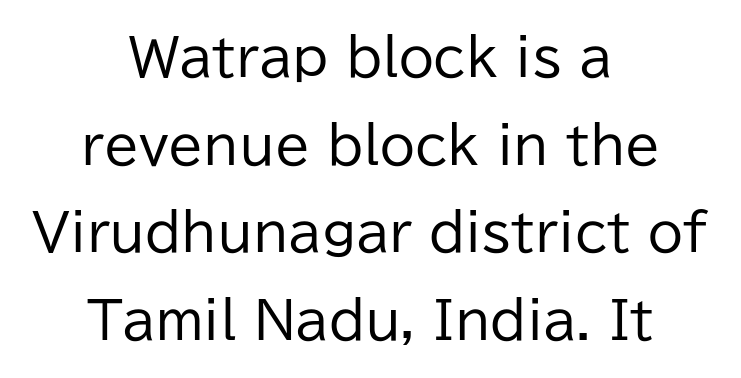
Each word holds together tightly as a unit, with standard inter-letter gaps. The lines in this sample share a center point and differ in where they start and stop. Note the varied advance widths — an 'i' is clearly narrower than an 'm'. The lettering holds an erect, upright posture throughout.
